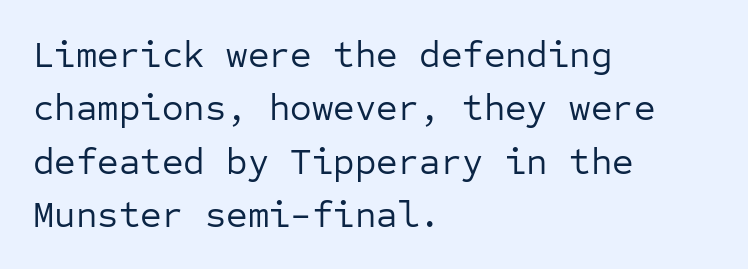
Q: Is the text bold? A: No.
Q: Is the text italic (slanted)? A: No, it is upright.
Q: Is the typeface a serif or a sans-serif typeface? A: Sans-serif.
Q: Is the text underlined? A: No.
Q: How is the paragraph aligned? A: Left-aligned.
Q: Is the spacing between letters normal or unusually wide? A: Normal.
Q: Is the spacing between lines tight, normal or loose? A: Normal.
Q: Width (condensed, normal, or wide)? A: Normal.
Q: Stroke contrast? A: Low.
Q: x-height? A: Medium.
Q: Monospaced? A: Yes.
